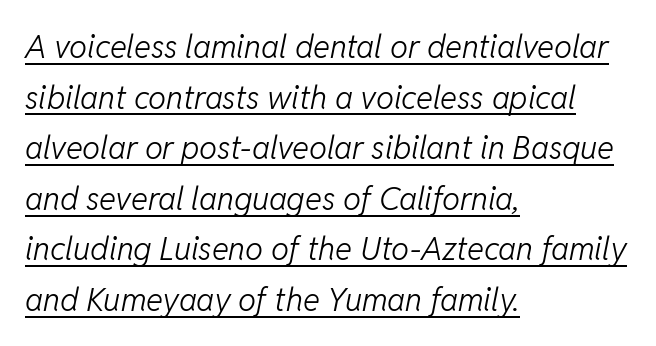
Q: Is the text bold? A: No.
Q: Is the text italic (slanted)? A: Yes, it leans right by about 11 degrees.
Q: Is the text underlined? A: Yes.
Q: How is the paragraph aligned? A: Left-aligned.
Q: Is the spacing between letters normal or unusually wide? A: Normal.
Q: Is the spacing between lines tight, normal or loose? A: Normal.
Q: Width (condensed, normal, or wide)? A: Normal.
Q: Stroke contrast? A: Low.
Q: x-height? A: Medium.
Q: Monospaced? A: No.
